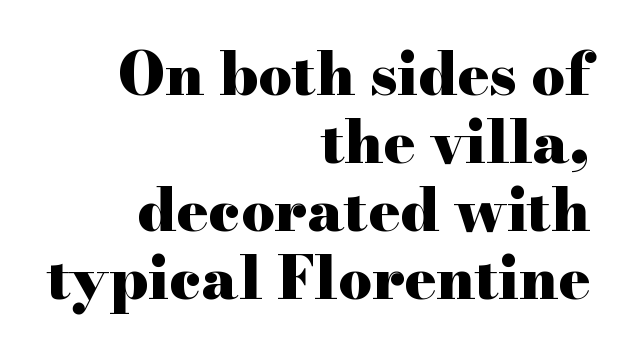
The image shows 59 px heavy, wide serif type, upright; set right-aligned, tight line spacing (1.15x), normal letter spacing, not underlined; high stroke contrast and a small x-height.
